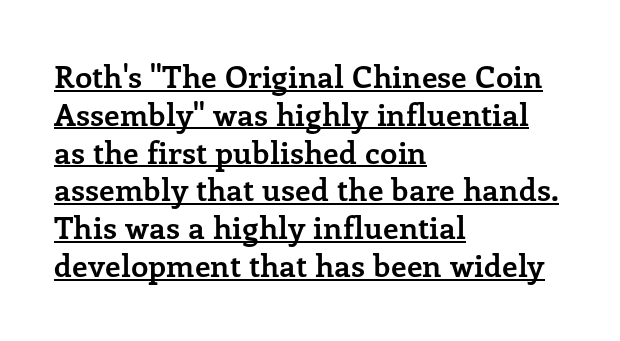
You can tell it's not italic because the verticals are truly vertical. The face used here appears with an underline applied. A dark, heavy texture on the line: the type is bold. Little horizontal feet cap the strokes, marking this as serif type. Tracking here is standard; glyphs follow each other at the usual distance.
